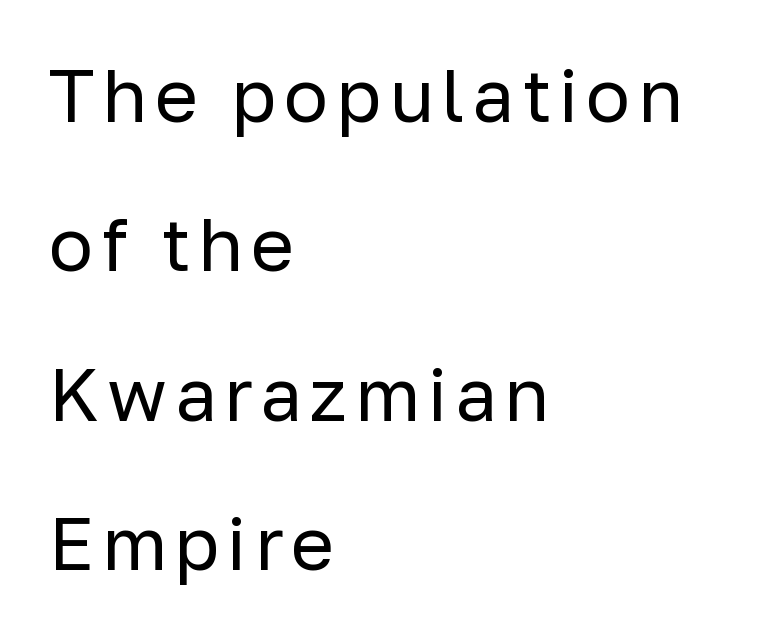
Quick note: underline off. The paragraph shown leans on its left margin. Does the type have serifs? No, each stem ends abruptly. This sample uses an upright cut, with every glyph sitting square on the baseline.
